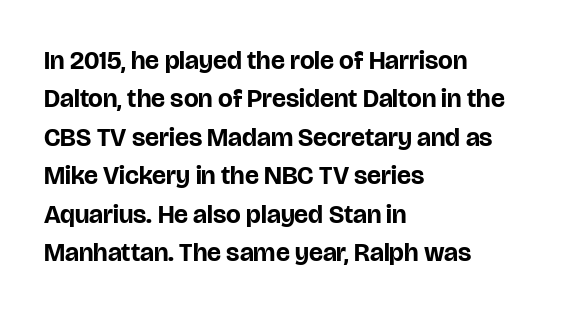
The image shows 26 px bold type, upright; set left-aligned, normal line spacing (1.48x), normal letter spacing, not underlined.
